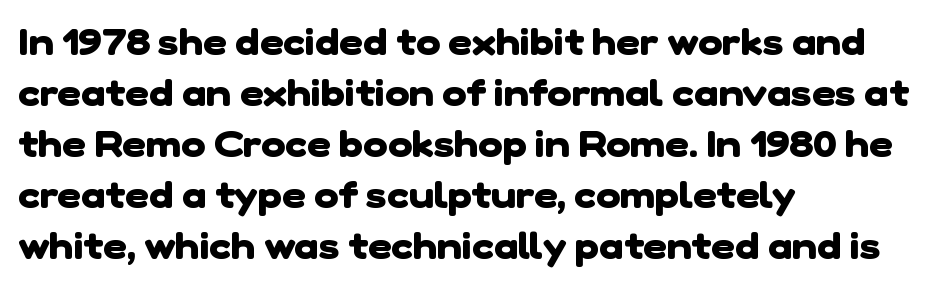
The image shows 37 px heavy sans-serif type; set left-aligned, normal line spacing (1.38x), normal letter spacing, not underlined; low stroke contrast and a medium x-height.
